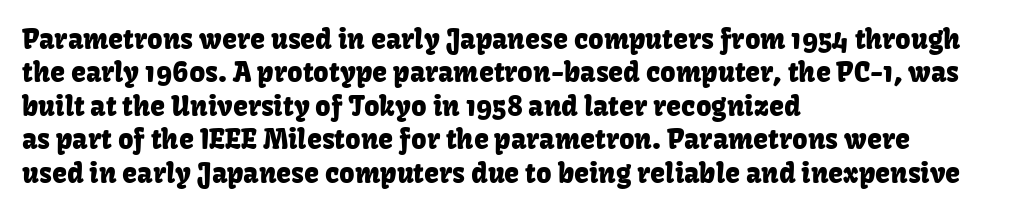
The image shows 27 px text type, upright; set left-aligned, line spacing 1.24x, normal letter spacing, not underlined.
